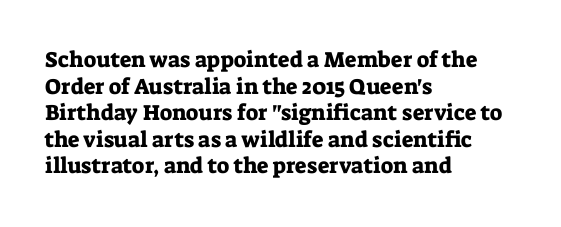
Q: Is the text italic (slanted)? A: No, it is upright.
Q: Is the text underlined? A: No.
Q: How is the paragraph aligned? A: Left-aligned.
Q: Is the spacing between letters normal or unusually wide? A: Normal.
